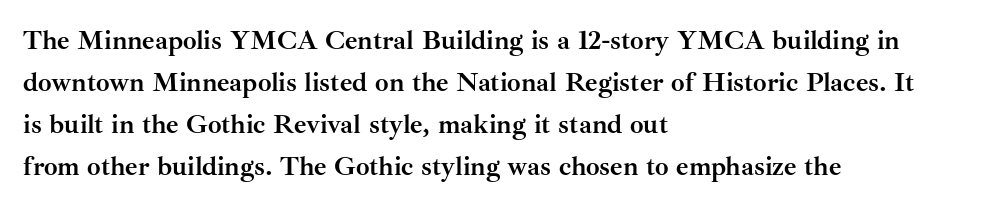
Q: Is the text bold? A: Yes.
Q: Is the text italic (slanted)? A: No, it is upright.
Q: Is the text underlined? A: No.
Q: How is the paragraph aligned? A: Left-aligned.
Q: Is the spacing between letters normal or unusually wide? A: Normal.
Q: Is the spacing between lines tight, normal or loose? A: Normal.
